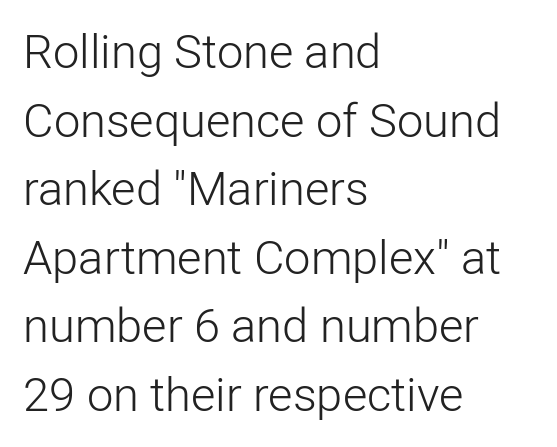
Q: Is the text bold? A: No.
Q: Is the text italic (slanted)? A: No, it is upright.
Q: Is the typeface a serif or a sans-serif typeface? A: Sans-serif.
Q: Is the text underlined? A: No.
Q: How is the paragraph aligned? A: Left-aligned.
Q: Is the spacing between letters normal or unusually wide? A: Normal.
Q: Is the spacing between lines tight, normal or loose? A: Normal.
Q: Width (condensed, normal, or wide)? A: Normal.
Q: Stroke contrast? A: Low.
Q: x-height? A: Medium.
Q: Monospaced? A: No.
